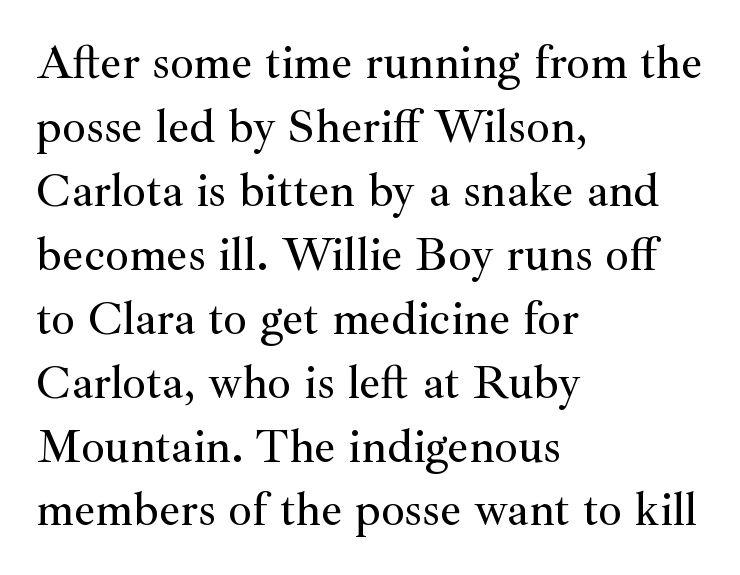
{"serif": "yes", "italic": "no", "width": "normal", "stroke_contrast": "medium", "x_height": "small", "monospaced": "no", "underline": "no", "align": "left", "line_spacing": "normal", "line_spacing_ratio": 1.36, "letter_spacing": "normal", "letter_spacing_em": 0.0, "glyph_px": 47}
